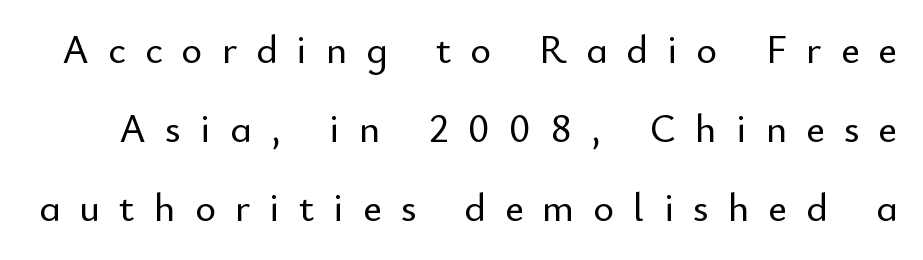
Spacing verdict: proportional, widths tailored to each character. You could fit nearly another row in the gap between these rows. Plain, unruled lines of type. This is the regular roman posture of the typeface. A typesetter would call this heavily tracked-out type. This rendering employs a face without finishing strokes, i.e., a sans-serif.
